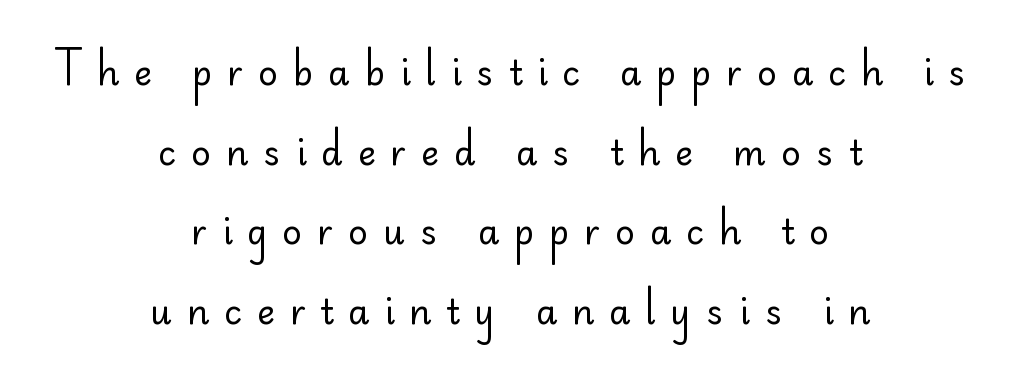
The image shows 34 px regular-weight sans-serif type, upright; set centered, loose line spacing (2.34x), unusually wide letter spacing (+0.44 em), not underlined; low stroke contrast and a small x-height.
